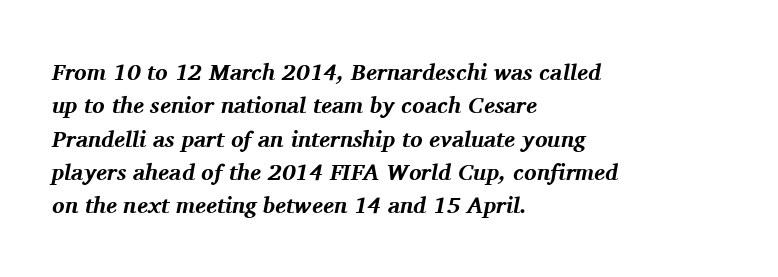
Here the glyphs are tracked normally, forming tight word shapes. Does the copy run flush right? No — it runs flush left. Regular leading. The letters are slanted; this is an italic face.
